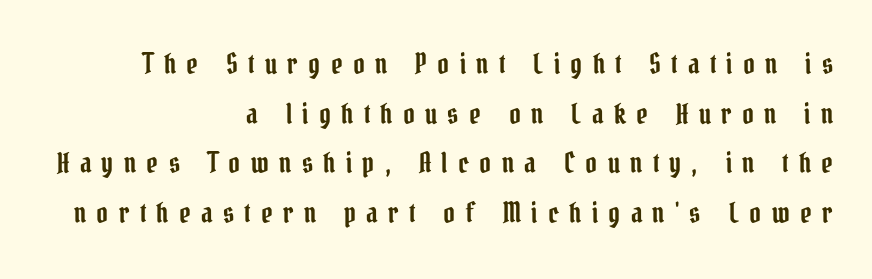
{"serif": "yes", "italic": "no", "width": "condensed", "stroke_contrast": "low", "x_height": "medium", "monospaced": "no", "underline": "no", "align": "right", "line_spacing_ratio": 1.77, "letter_spacing": "wide", "letter_spacing_em": 0.37, "glyph_px": 28}
